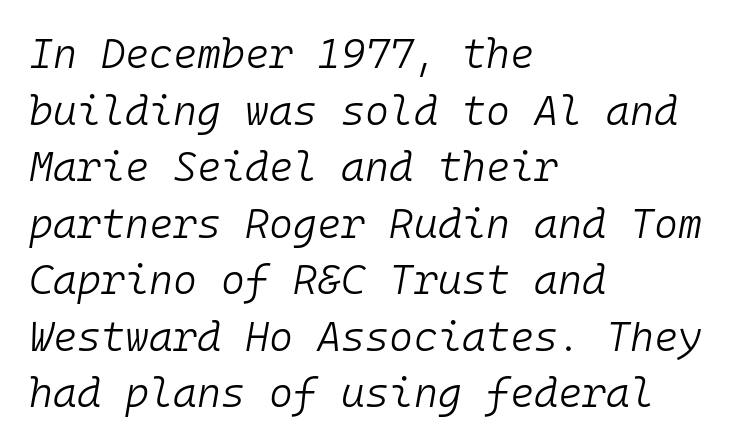
Underlining? Definitely not there. Between one letter and the next there's only the usual sliver of space. Do the characters align in a grid? Yes, the font is monospaced. The typesetter chose a ragged-right arrangement here. Vertical stems look standard width or narrower in stroke. A typesetter would mark this as italic.
